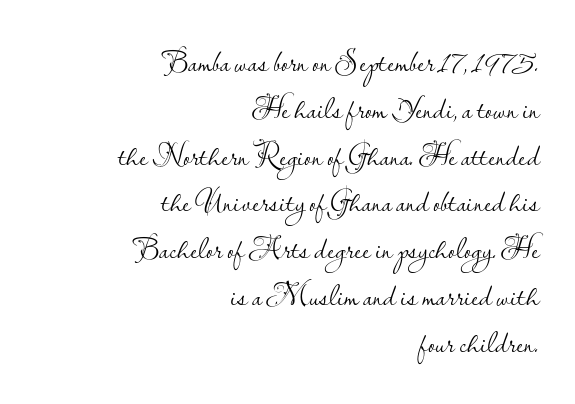
These lines stack with their right ends in a neat column. Does extra space separate the letters? No, they use regular spacing. Unmarked baselines from the first word to the last. Is this a fixed-width face? No — the glyphs have proportional, varying widths.
